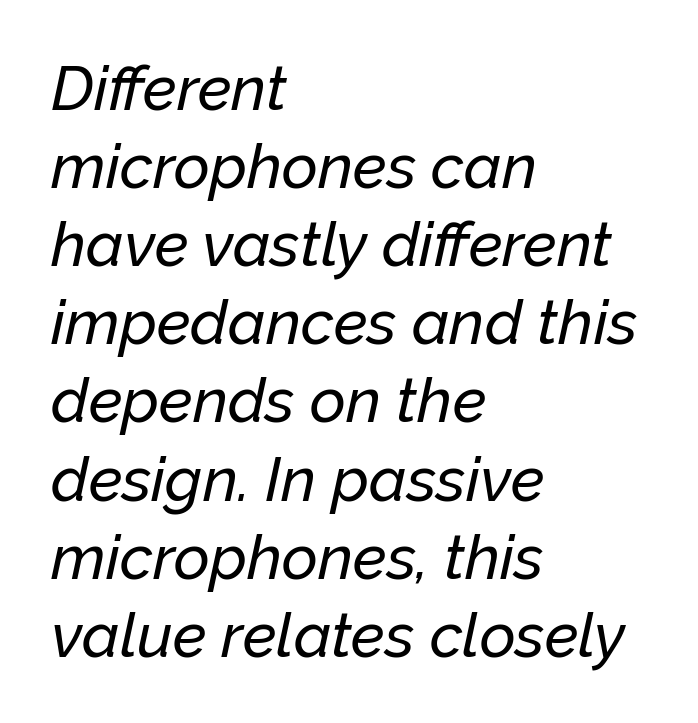
Q: Is the text italic (slanted)? A: Yes, it leans right by about 12 degrees.
Q: Is the text underlined? A: No.
Q: How is the paragraph aligned? A: Left-aligned.
Q: Is the spacing between letters normal or unusually wide? A: Normal.
Q: Is the spacing between lines tight, normal or loose? A: Normal.
Q: Width (condensed, normal, or wide)? A: Normal.
Q: Stroke contrast? A: Low.
Q: x-height? A: Medium.
Q: Monospaced? A: No.
